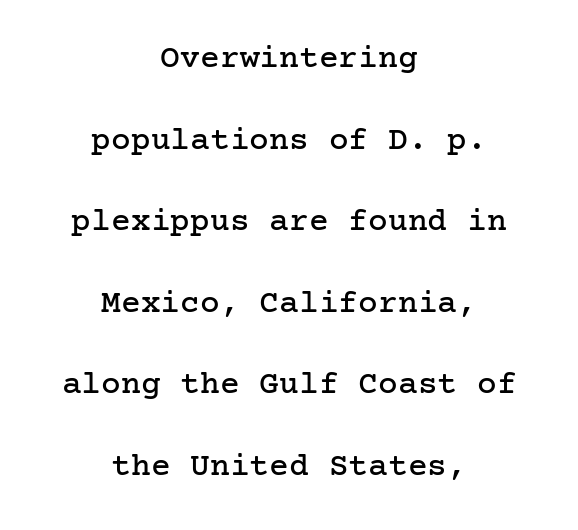
Any mark beneath the type? The region is blank. How are the letters spaced? Ordinarily, with no added tracking. The letters stand straight up with perfectly vertical stems. The lines are spread far apart with generous leading.
